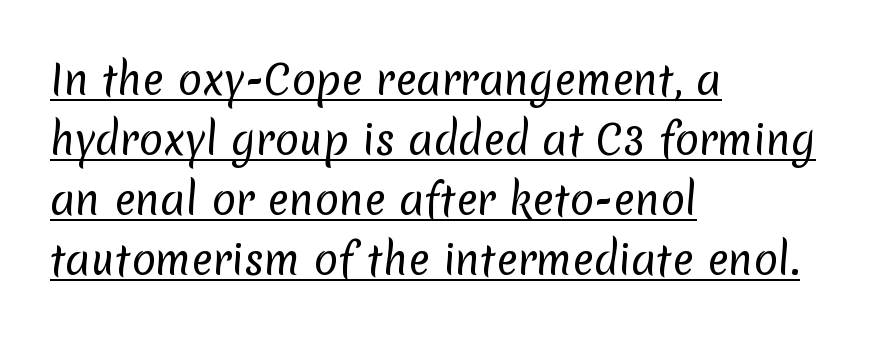
The rendering uses natural spacing where letterforms have individual widths. The leading is moderate, giving the passage an even texture. Weight class: somewhere from thin through regular. Between one letter and the next there's only the usual sliver of space. Letterform terminals end flat and unadorned throughout the passage.
